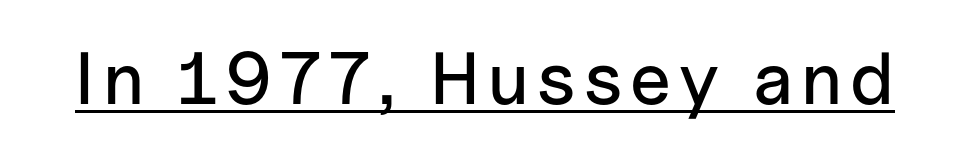
The image shows 74 px sans-serif type, upright; set underlined; low stroke contrast and a medium x-height.
